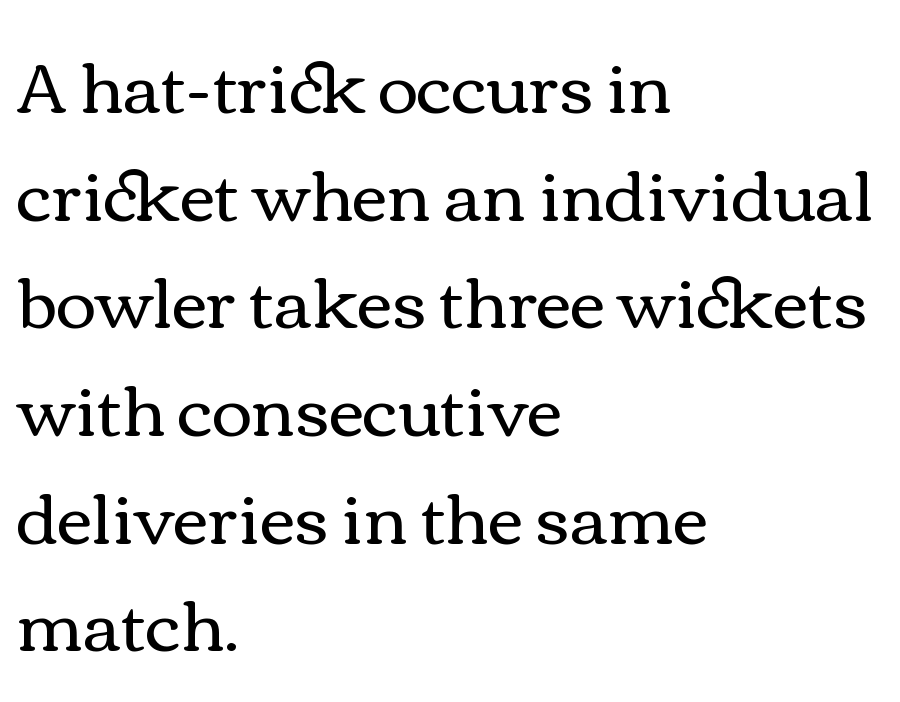
Regarding leading, the lines here are spaced in the standard way. The rendering anchors every line to the left-hand side. Note the varied advance widths — an 'i' is clearly narrower than an 'm'. Weight: not bold — regular or lighter. Style check: upright. There is no visible air inserted between adjacent glyphs.
